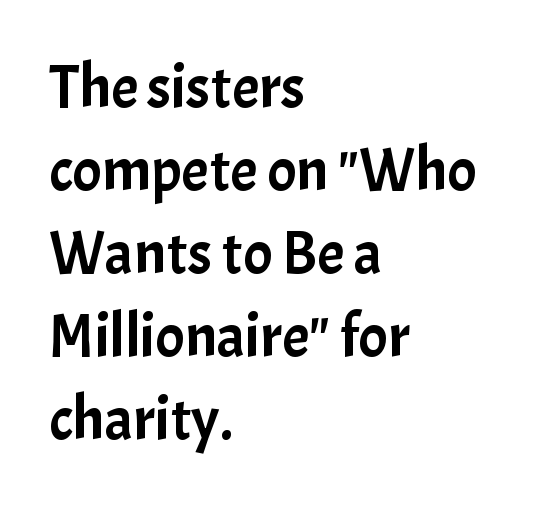
{"serif": "no", "italic": "no", "width": "normal", "stroke_contrast": "low", "x_height": "medium", "monospaced": "no", "underline": "no", "align": "left", "line_spacing": "normal", "line_spacing_ratio": 1.36, "letter_spacing": "normal", "letter_spacing_em": 0.0, "glyph_px": 61}
